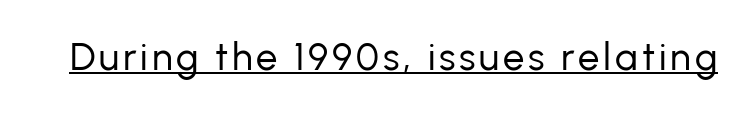
The image shows 38 px regular-weight sans-serif type, upright; set underlined; low stroke contrast and a medium x-height.
